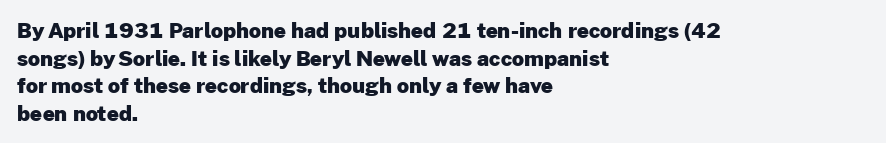
{"italic": "no", "bold": "yes", "underline": "no", "align": "left", "line_spacing": "normal", "line_spacing_ratio": 1.32, "letter_spacing": "normal", "letter_spacing_em": 0.0, "glyph_px": 21}
